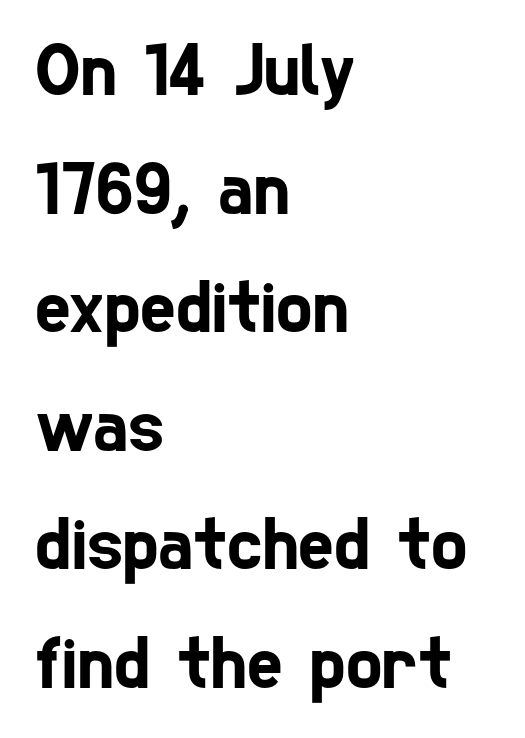
The image shows 76 px condensed sans-serif type; set left-aligned, normal line spacing (1.56x), normal letter spacing, not underlined; low stroke contrast and a medium x-height.
